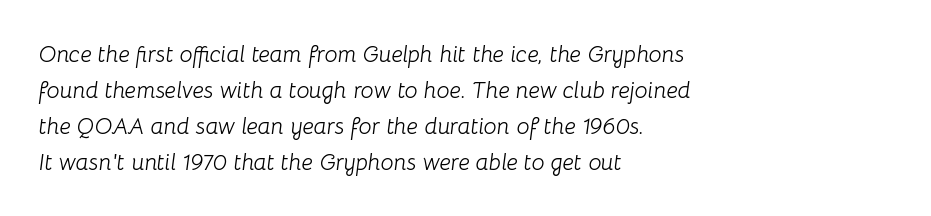
Bold? No — there's no thickening of the strokes. Tall strokes in this sample are angled rather than plumb. This rendering leaves character spacing at its baseline value. A student would call this left alignment; a typographer would say flush left, rag right.
